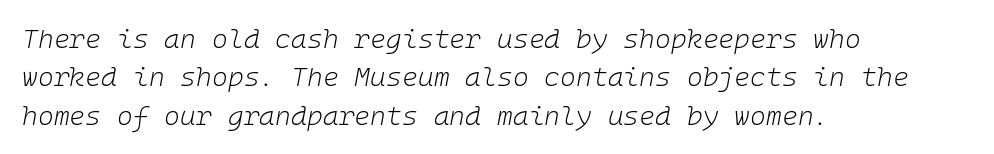
Slant detected: the letters are inclined. Vertical stems look standard width or narrower in stroke. Underlining? Definitely not there. A typesetter would call this zero additional tracking. Summary of vertical rhythm: regular, with standard interline spacing. The rendering anchors every line to the left-hand side.
